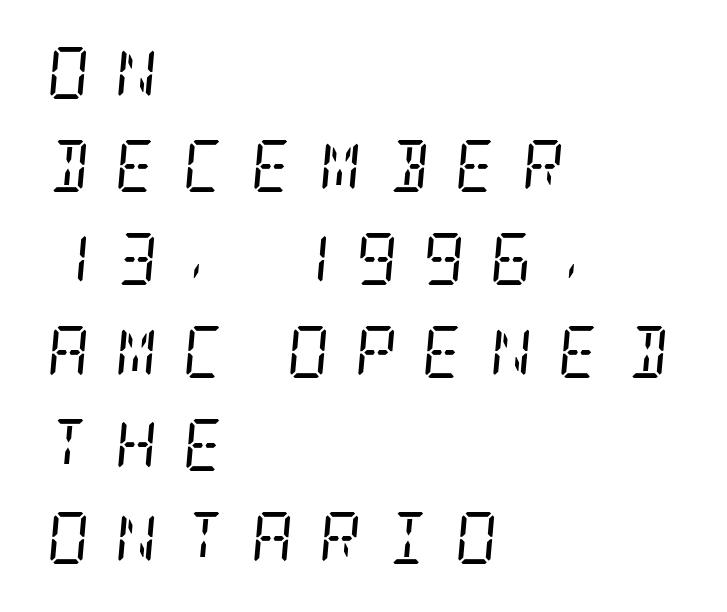
Q: Is the text bold? A: No.
Q: Is the text italic (slanted)? A: Yes, it leans right by about 5 degrees.
Q: Is the typeface a serif or a sans-serif typeface? A: Serif.
Q: Is the text underlined? A: No.
Q: How is the paragraph aligned? A: Left-aligned.
Q: Is the spacing between letters normal or unusually wide? A: Unusually wide.
Q: Width (condensed, normal, or wide)? A: Condensed.
Q: Stroke contrast? A: Low.
Q: x-height? A: Large.
